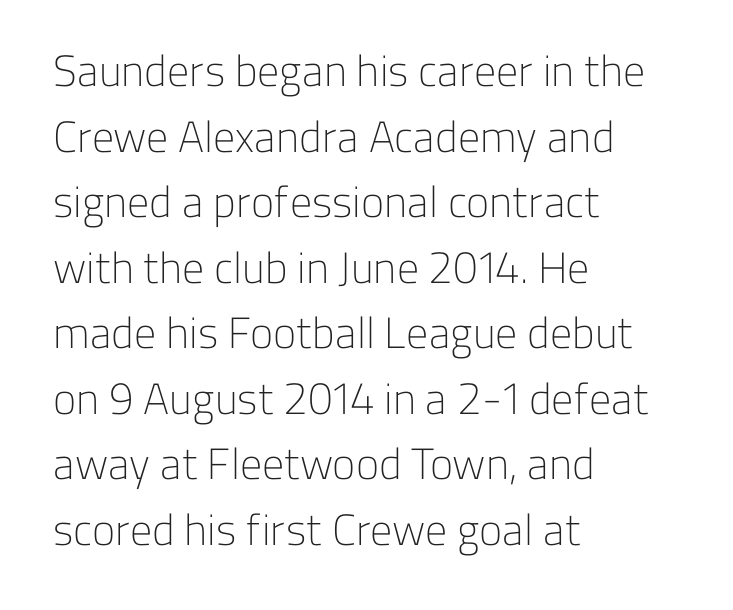
Q: Is the text bold? A: No.
Q: Is the text italic (slanted)? A: No, it is upright.
Q: Is the typeface a serif or a sans-serif typeface? A: Sans-serif.
Q: Is the text underlined? A: No.
Q: How is the paragraph aligned? A: Left-aligned.
Q: Is the spacing between letters normal or unusually wide? A: Normal.
Q: Is the spacing between lines tight, normal or loose? A: Normal.
Q: Width (condensed, normal, or wide)? A: Normal.
Q: Stroke contrast? A: Low.
Q: x-height? A: Medium.
Q: Monospaced? A: No.
